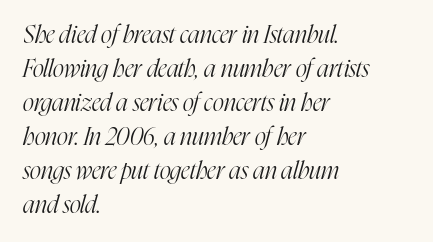
Q: Is the text bold? A: No.
Q: Is the text italic (slanted)? A: Yes, it leans right by about 16 degrees.
Q: Is the text underlined? A: No.
Q: How is the paragraph aligned? A: Left-aligned.
Q: Is the spacing between letters normal or unusually wide? A: Normal.
Q: Is the spacing between lines tight, normal or loose? A: Normal.
